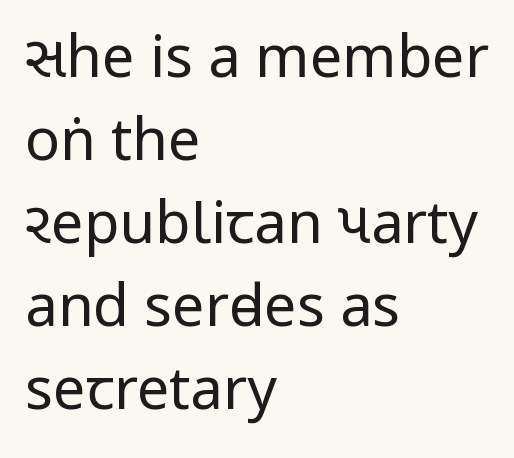
Spacing verdict: proportional, widths tailored to each character. Summary of weight: not heavy and not bold. A clean baseline with only descenders dipping below it. Honestly, the row spacing looks completely unremarkable.
